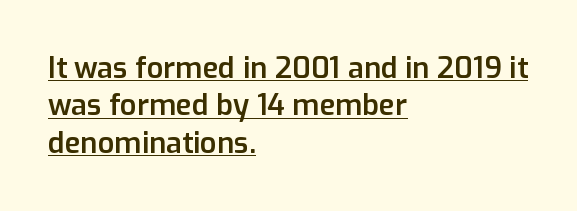
The image shows 29 px semibold sans-serif type, upright; set left-aligned, normal line spacing (1.29x), normal letter spacing, underlined; low stroke contrast and a medium x-height.
